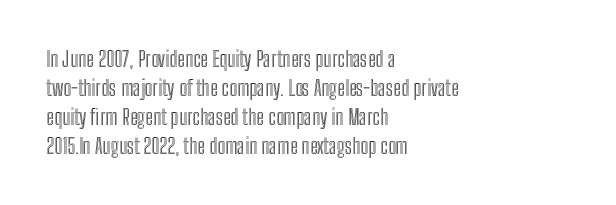
Q: Is the text italic (slanted)? A: No, it is upright.
Q: Is the text underlined? A: No.
Q: How is the paragraph aligned? A: Left-aligned.
Q: Is the spacing between letters normal or unusually wide? A: Normal.
Q: Is the spacing between lines tight, normal or loose? A: Normal.
